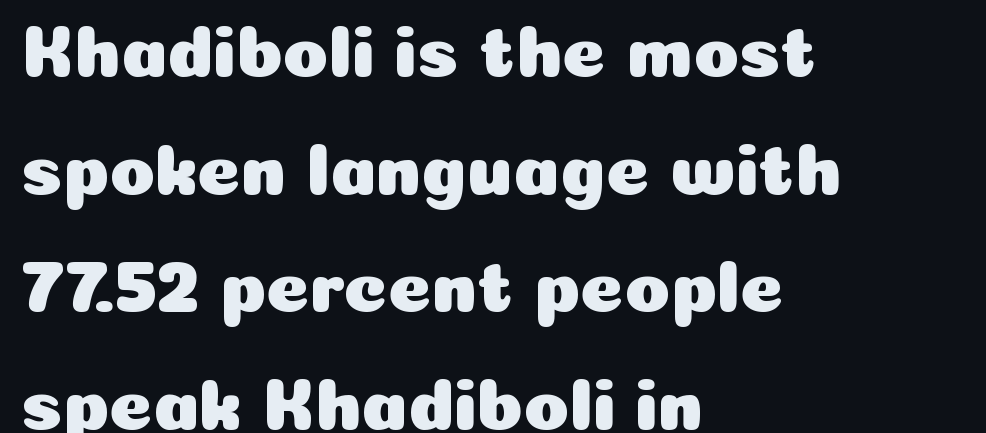
Q: Is the text italic (slanted)? A: No, it is upright.
Q: Is the typeface a serif or a sans-serif typeface? A: Sans-serif.
Q: Is the text underlined? A: No.
Q: How is the paragraph aligned? A: Left-aligned.
Q: Is the spacing between letters normal or unusually wide? A: Normal.
Q: Is the spacing between lines tight, normal or loose? A: Normal.
Q: Width (condensed, normal, or wide)? A: Normal.
Q: Stroke contrast? A: Low.
Q: x-height? A: Medium.
Q: Monospaced? A: No.
